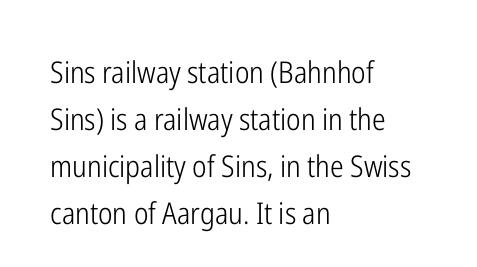
{"serif": "no", "italic": "no", "bold": "no", "weight": "light", "width": "condensed", "stroke_contrast": "low", "x_height": "medium", "monospaced": "no", "underline": "no", "align": "left", "line_spacing": "normal", "line_spacing_ratio": 1.57, "letter_spacing": "normal", "letter_spacing_em": 0.0, "glyph_px": 30}
